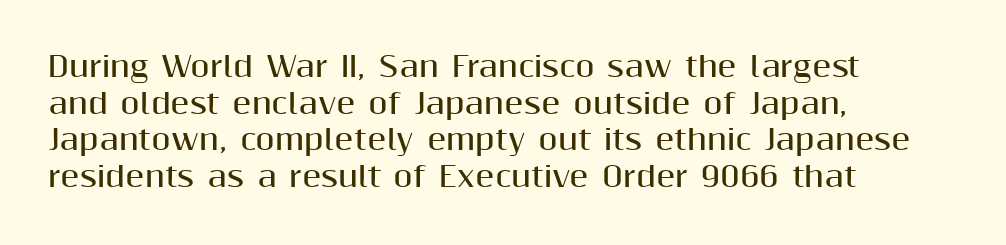
The image shows 28 px bold sans-serif type, upright; set left-aligned, normal line spacing (1.31x), normal letter spacing, not underlined; medium stroke contrast and a medium x-height.
